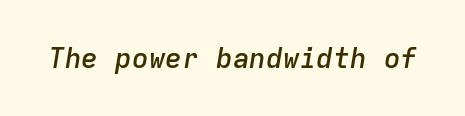
Q: Is the text bold? A: Semi-bold.
Q: Is the text italic (slanted)? A: Yes, it leans right by about 9 degrees.
Q: Is the text underlined? A: No.
Q: Is the spacing between letters normal or unusually wide? A: Normal.
Q: Width (condensed, normal, or wide)? A: Normal.
Q: Stroke contrast? A: Low.
Q: x-height? A: Medium.
Q: Monospaced? A: Yes.
